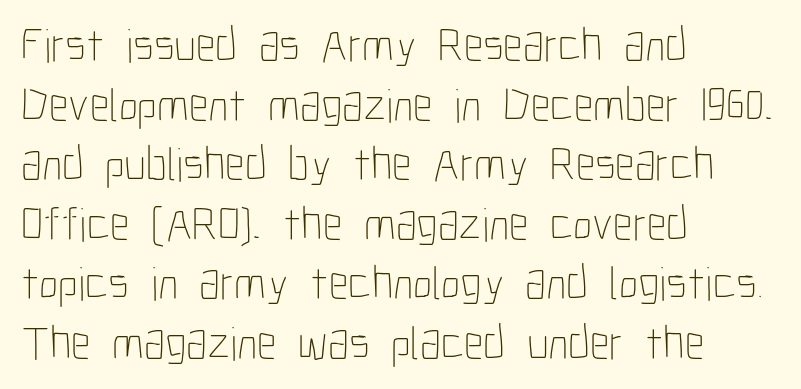
Q: Is the text bold? A: No.
Q: Is the text italic (slanted)? A: No, it is upright.
Q: Is the text underlined? A: No.
Q: How is the paragraph aligned? A: Left-aligned.
Q: Is the spacing between letters normal or unusually wide? A: Normal.
Q: Width (condensed, normal, or wide)? A: Condensed.
Q: Stroke contrast? A: Low.
Q: x-height? A: Medium.
Q: Monospaced? A: No.
